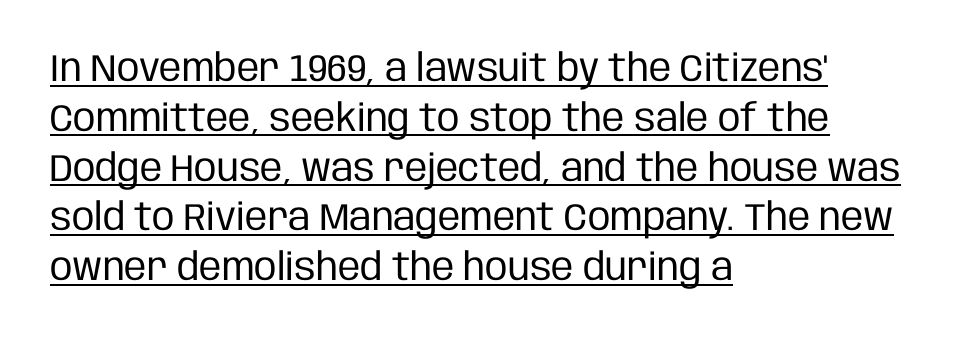
{"serif": "no", "italic": "no", "bold": "no", "weight": "regular", "width": "condensed", "stroke_contrast": "low", "x_height": "large", "monospaced": "no", "underline": "yes", "align": "left", "line_spacing": "normal", "line_spacing_ratio": 1.31, "letter_spacing": "normal", "letter_spacing_em": 0.0, "glyph_px": 38}
